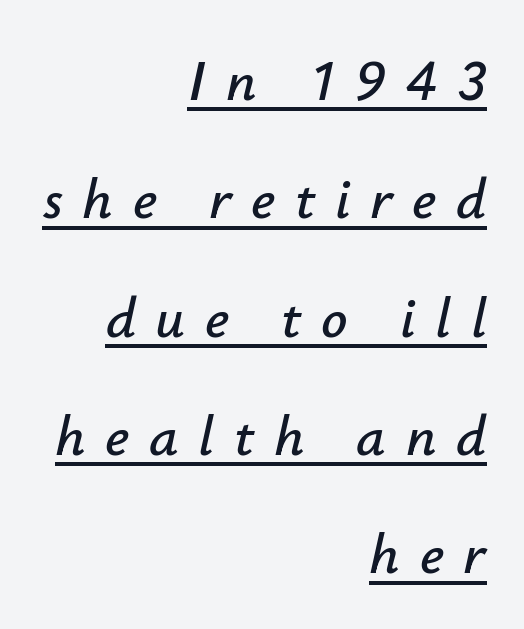
{"italic": "yes", "lean": "right", "slant_degrees": 12, "width": "normal", "stroke_contrast": "low", "x_height": "small", "monospaced": "no", "underline": "yes", "align": "right", "line_spacing": "loose", "line_spacing_ratio": 2.04, "letter_spacing": "wide", "letter_spacing_em": 0.34, "glyph_px": 58}
